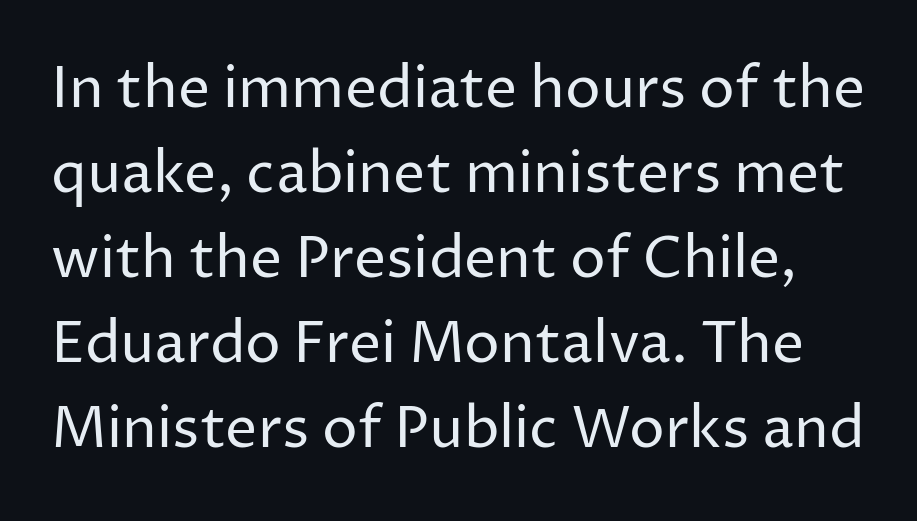
{"serif": "no", "italic": "no", "bold": "no", "weight": "regular", "width": "normal", "stroke_contrast": "low", "x_height": "medium", "monospaced": "no", "underline": "no", "line_spacing": "normal", "line_spacing_ratio": 1.49, "letter_spacing": "normal", "letter_spacing_em": 0.0, "glyph_px": 57}
